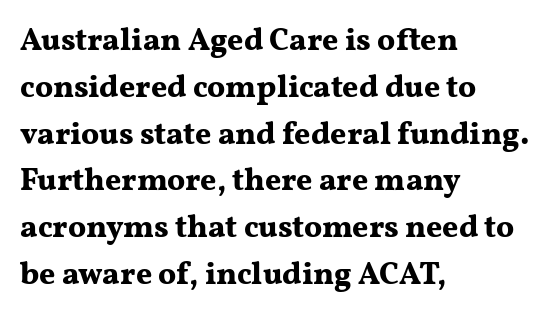
Q: Is the text bold? A: Yes.
Q: Is the text italic (slanted)? A: No, it is upright.
Q: Is the typeface a serif or a sans-serif typeface? A: Serif.
Q: Is the text underlined? A: No.
Q: How is the paragraph aligned? A: Left-aligned.
Q: Is the spacing between letters normal or unusually wide? A: Normal.
Q: Is the spacing between lines tight, normal or loose? A: Normal.
Q: Width (condensed, normal, or wide)? A: Wide.
Q: Stroke contrast? A: Medium.
Q: x-height? A: Medium.
Q: Monospaced? A: No.
